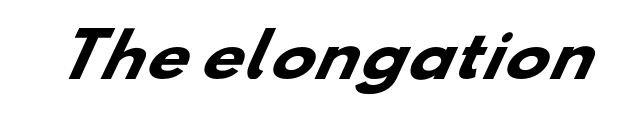
Q: Is the text bold? A: Yes.
Q: Is the typeface a serif or a sans-serif typeface? A: Sans-serif.
Q: Is the text underlined? A: No.
Q: Is the spacing between letters normal or unusually wide? A: Normal.
Q: Width (condensed, normal, or wide)? A: Wide.
Q: Stroke contrast? A: Low.
Q: x-height? A: Small.
Q: Monospaced? A: No.
